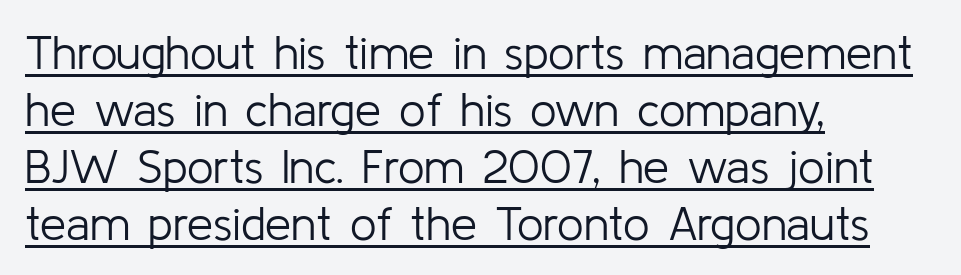
Q: Is the text bold? A: No.
Q: Is the text italic (slanted)? A: No, it is upright.
Q: Is the typeface a serif or a sans-serif typeface? A: Sans-serif.
Q: Is the text underlined? A: Yes.
Q: How is the paragraph aligned? A: Left-aligned.
Q: Is the spacing between letters normal or unusually wide? A: Normal.
Q: Width (condensed, normal, or wide)? A: Normal.
Q: Stroke contrast? A: Low.
Q: x-height? A: Medium.
Q: Monospaced? A: No.
